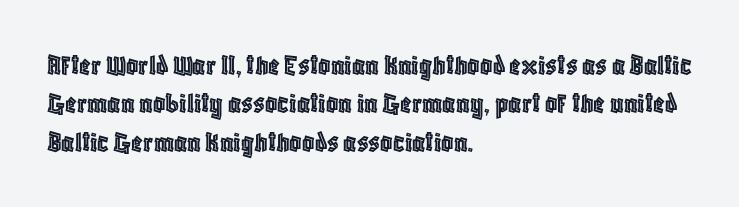
{"italic": "no", "width": "condensed", "x_height": "large", "monospaced": "no", "underline": "no", "align": "left", "line_spacing": "normal", "line_spacing_ratio": 1.28, "letter_spacing": "normal", "letter_spacing_em": 0.0, "glyph_px": 30}
